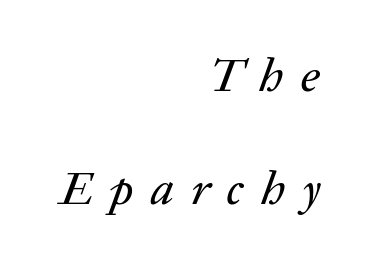
The image shows 47 px text type, italic (leaning right); set right-aligned, loose line spacing (2.41x), unusually wide letter spacing (+0.37 em), not underlined; low stroke contrast and a medium x-height.
